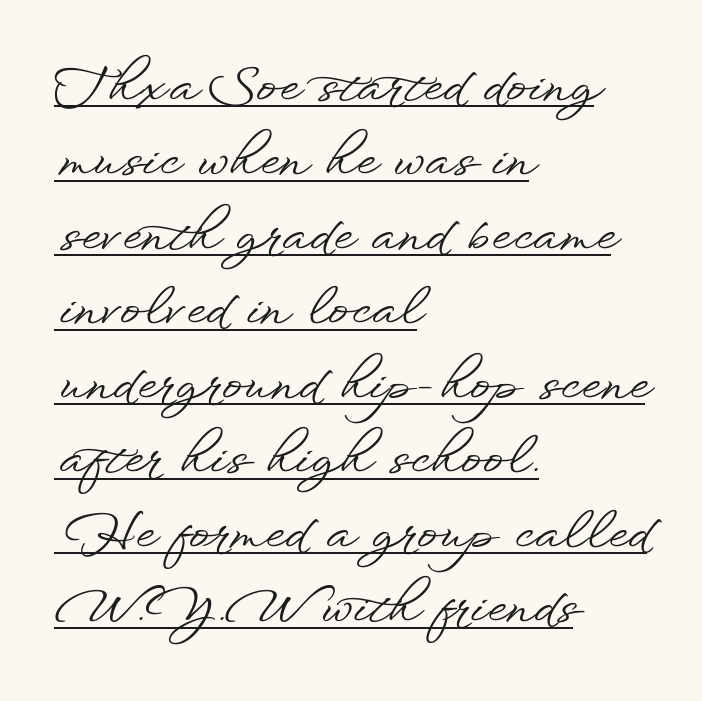
Layout note: lines flush left. Interline gaps are of average width in this sample. What decoration does the sample have? An underline. The text was rendered using a sans face with plain stroke endings.
